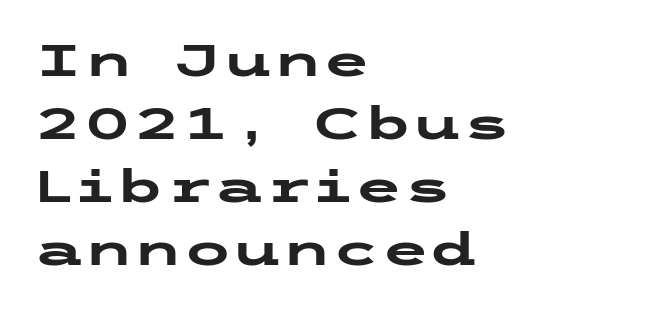
Between one letter and the next there's only the usual sliver of space. Leftover space on each line is placed entirely after the last word. Does the weight exceed regular? Yes, all the way to bold. The characters display no serif detailing; their extremities are plain. Quick note: not italic, upright. The lines sit at an ordinary, default distance from one another.
